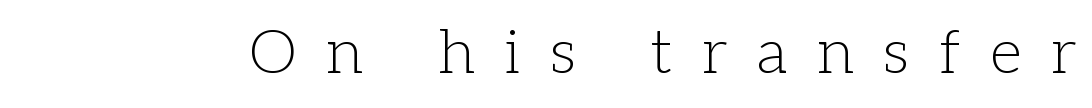
{"serif": "yes", "italic": "no", "bold": "no", "weight": "light", "width": "normal", "stroke_contrast": "low", "x_height": "medium", "monospaced": "no", "underline": "no", "letter_spacing": "wide", "letter_spacing_em": 0.48, "glyph_px": 62}
